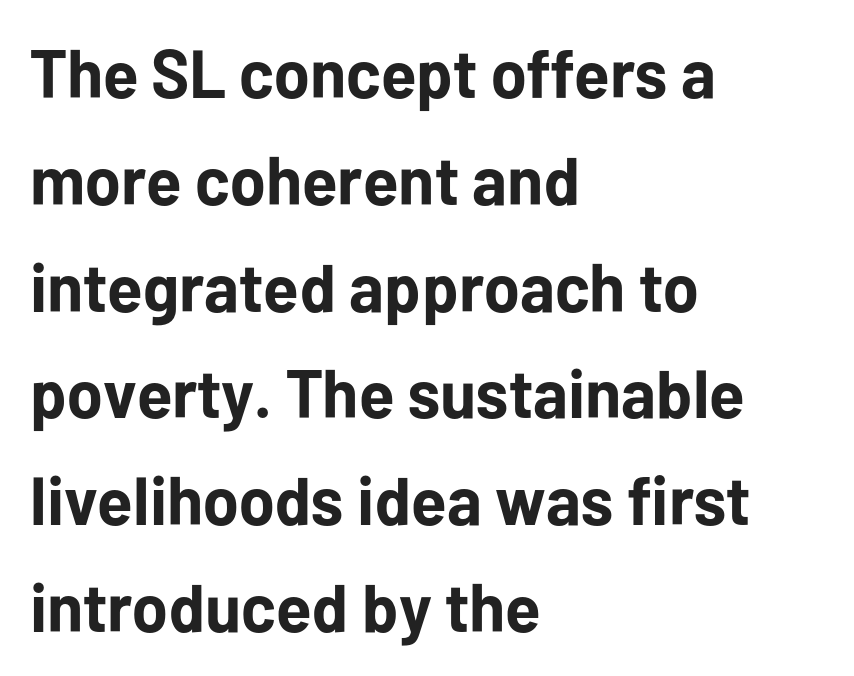
Q: Is the text bold? A: Yes.
Q: Is the text italic (slanted)? A: No, it is upright.
Q: Is the typeface a serif or a sans-serif typeface? A: Sans-serif.
Q: Is the text underlined? A: No.
Q: How is the paragraph aligned? A: Left-aligned.
Q: Is the spacing between letters normal or unusually wide? A: Normal.
Q: Is the spacing between lines tight, normal or loose? A: Normal.
Q: Width (condensed, normal, or wide)? A: Normal.
Q: Stroke contrast? A: Low.
Q: x-height? A: Medium.
Q: Monospaced? A: No.
